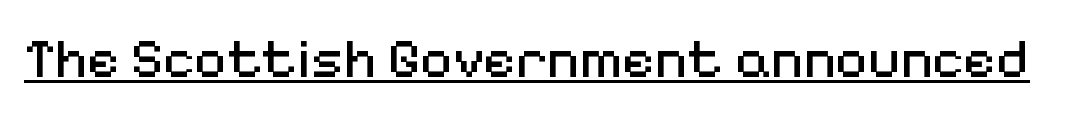
Does the lettering tilt? It doesn't — this is upright. Nothing unusual about the tracking: characters are spaced as the font intends. Has an underline been added? It has. The typeface has the unassuming heft of standard copy or less. The text was rendered using a sans face with plain stroke endings.
